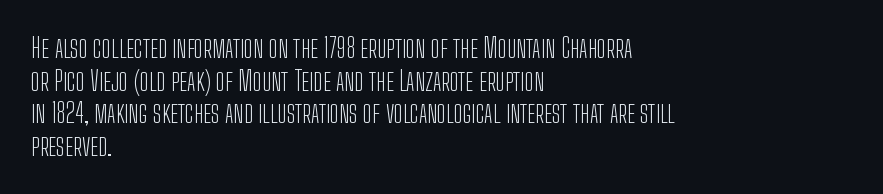
Q: Is the text bold? A: No.
Q: Is the text italic (slanted)? A: No, it is upright.
Q: Is the text underlined? A: No.
Q: How is the paragraph aligned? A: Left-aligned.
Q: Is the spacing between letters normal or unusually wide? A: Normal.
